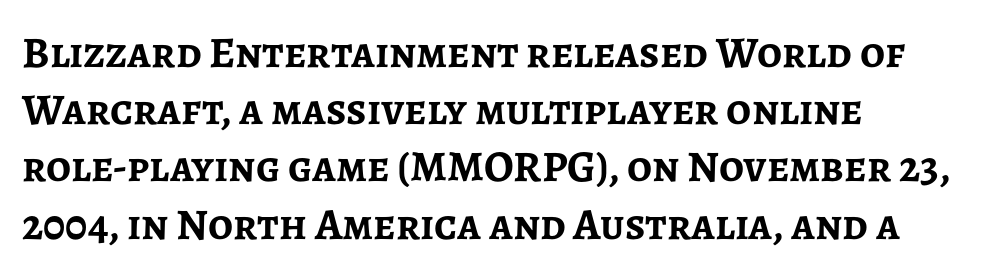
{"serif": "no", "italic": "no", "bold": "yes", "weight": "semibold", "width": "normal", "stroke_contrast": "low", "x_height": "medium", "monospaced": "no", "underline": "no", "align": "left", "line_spacing": "normal", "line_spacing_ratio": 1.3, "letter_spacing": "normal", "letter_spacing_em": 0.0, "glyph_px": 44}
